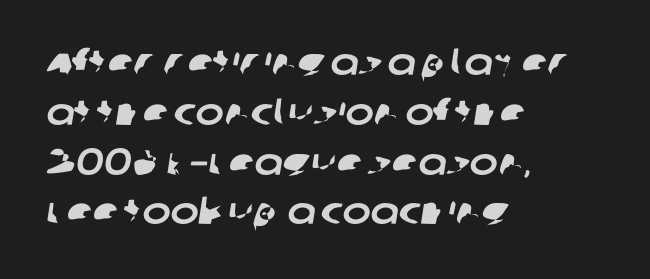
Q: Is the typeface a serif or a sans-serif typeface? A: Sans-serif.
Q: Is the text underlined? A: No.
Q: How is the paragraph aligned? A: Left-aligned.
Q: Is the spacing between letters normal or unusually wide? A: Normal.
Q: Is the spacing between lines tight, normal or loose? A: Normal.
Q: Width (condensed, normal, or wide)? A: Normal.
Q: Stroke contrast? A: Low.
Q: x-height? A: Large.
Q: Monospaced? A: No.
